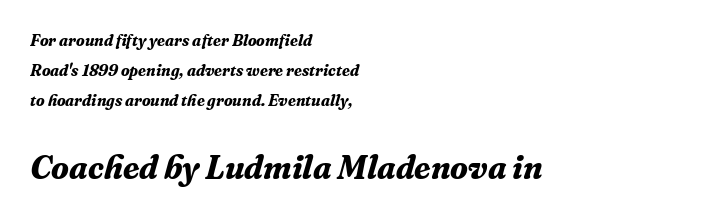
Letter spacing: default. An italicized treatment has been applied to the whole sample. You get the small type first, then a jump to larger type. Glance below the letters and you will spot only blank space. The characters look thick and weighty, a clear bold. Yep, those are serifs on the letters.
